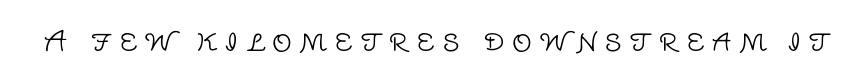
The image shows 28 px light sans-serif type; set unusually wide letter spacing (+0.28 em), not underlined; low stroke contrast and a large x-height.
